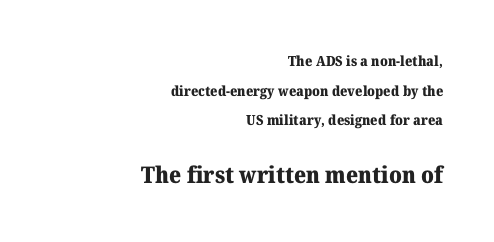
Q: Is the text bold? A: Yes.
Q: Is the text italic (slanted)? A: No, it is upright.
Q: Is the text underlined? A: No.
Q: How is the paragraph aligned? A: Right-aligned.
Q: Is the spacing between letters normal or unusually wide? A: Normal.
Q: Is the spacing between lines tight, normal or loose? A: Loose.
Q: Which block of text is set in a larger size, the first (top) or the second (bottom)? A: The second (bottom) one.
